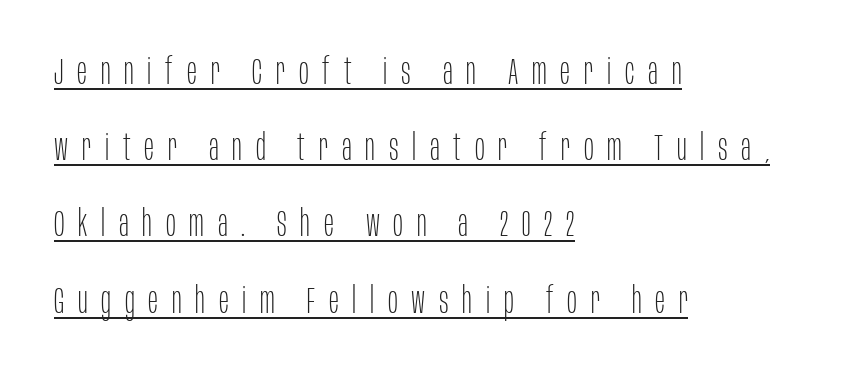
The image shows 37 px thin, condensed sans-serif type, upright; set left-aligned, loose line spacing (2.06x), unusually wide letter spacing (+0.37 em), underlined; low stroke contrast and a large x-height.
